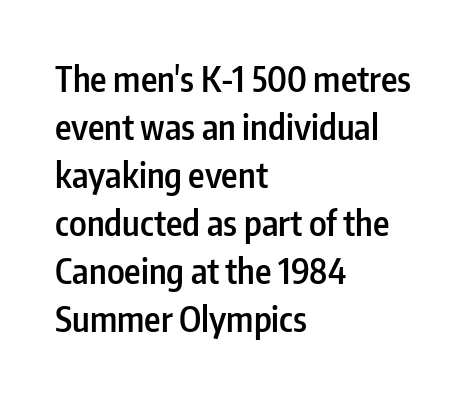
Quick note: not italic, upright. Firm but not heavy-handed strokes: this text is semibold. Type without underlining. Compared with a centered layout, this one pins lines to the left instead.
